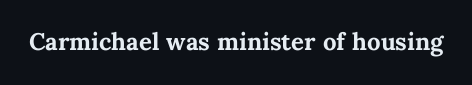
Underline: absent. Do the characters align in a grid? No, the font is proportional. In terms of weight, the rendering is a true, heavy bold. Short note: letters normally spaced. Is there any slant? The stems are plumb.
